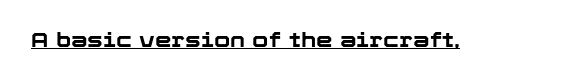
Q: Is the text bold? A: Yes.
Q: Is the text italic (slanted)? A: No, it is upright.
Q: Is the text underlined? A: Yes.
Q: Is the spacing between letters normal or unusually wide? A: Normal.
